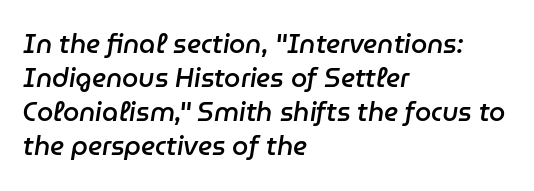
Check under the words: just untouched page. These words are printed semibold, heavier than regular yet not bold. This sample uses an oblique cut, with every glyph tilted off the vertical. The horizontal fit of the characters is conventional and even. Casual observation: everything's shoved over to the left. Baseline-to-baseline distance is the conventional proportion of letter height.
